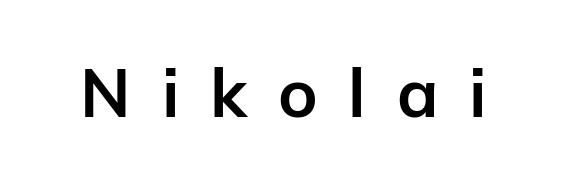
Q: Is the text bold? A: Yes.
Q: Is the text italic (slanted)? A: No, it is upright.
Q: Is the typeface a serif or a sans-serif typeface? A: Sans-serif.
Q: Is the text underlined? A: No.
Q: Is the spacing between letters normal or unusually wide? A: Unusually wide.
Q: Width (condensed, normal, or wide)? A: Normal.
Q: Stroke contrast? A: Low.
Q: x-height? A: Medium.
Q: Monospaced? A: No.
